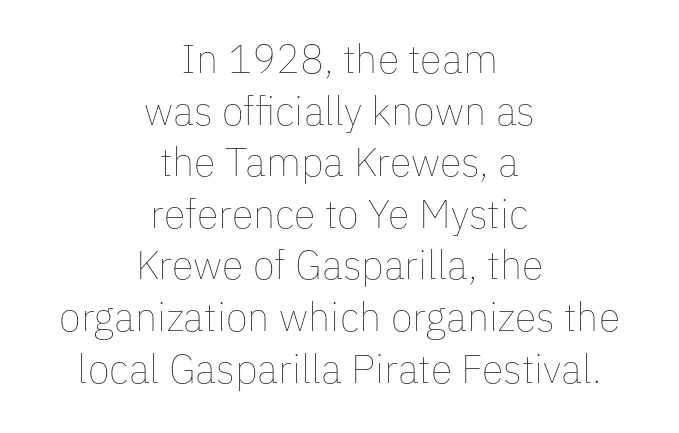
{"italic": "no", "bold": "no", "weight": "thin", "width": "normal", "stroke_contrast": "low", "x_height": "medium", "monospaced": "no", "underline": "no", "align": "center", "line_spacing": "normal", "line_spacing_ratio": 1.29, "letter_spacing": "normal", "letter_spacing_em": 0.0, "glyph_px": 40}
